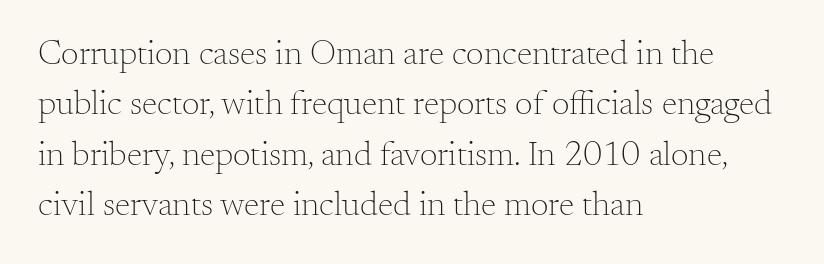
Posture: straight, roman, zero tilt. The text was rendered using a seriffed face with decorative stroke endings. Line beginnings align vertically; line endings do not. This rendering leaves character spacing at its baseline value.
